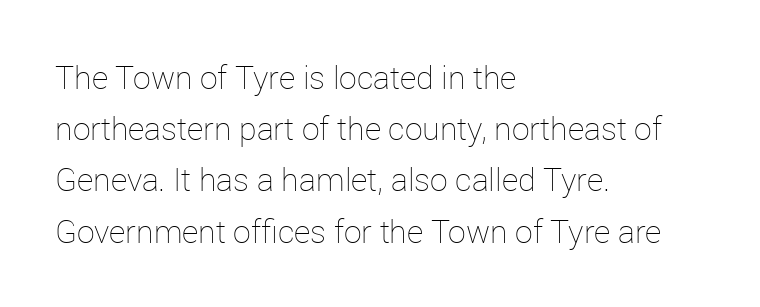
The image shows 32 px thin type, upright; set left-aligned, normal line spacing (1.6x), normal letter spacing, not underlined; low stroke contrast and a medium x-height.
